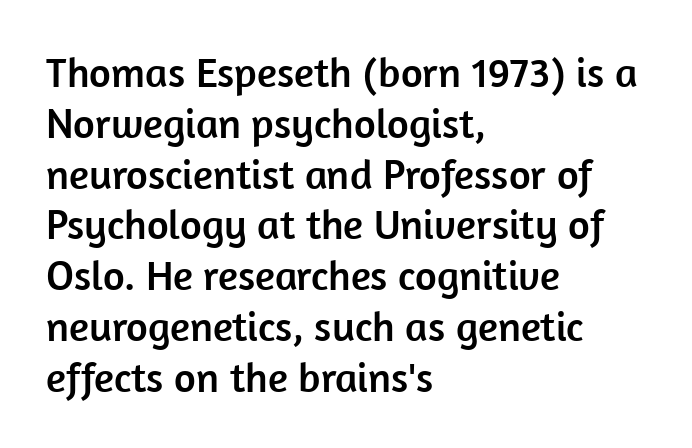
Q: Is the text italic (slanted)? A: No, it is upright.
Q: Is the typeface a serif or a sans-serif typeface? A: Sans-serif.
Q: Is the text underlined? A: No.
Q: How is the paragraph aligned? A: Left-aligned.
Q: Is the spacing between letters normal or unusually wide? A: Normal.
Q: Width (condensed, normal, or wide)? A: Normal.
Q: Stroke contrast? A: Low.
Q: x-height? A: Medium.
Q: Monospaced? A: No.
